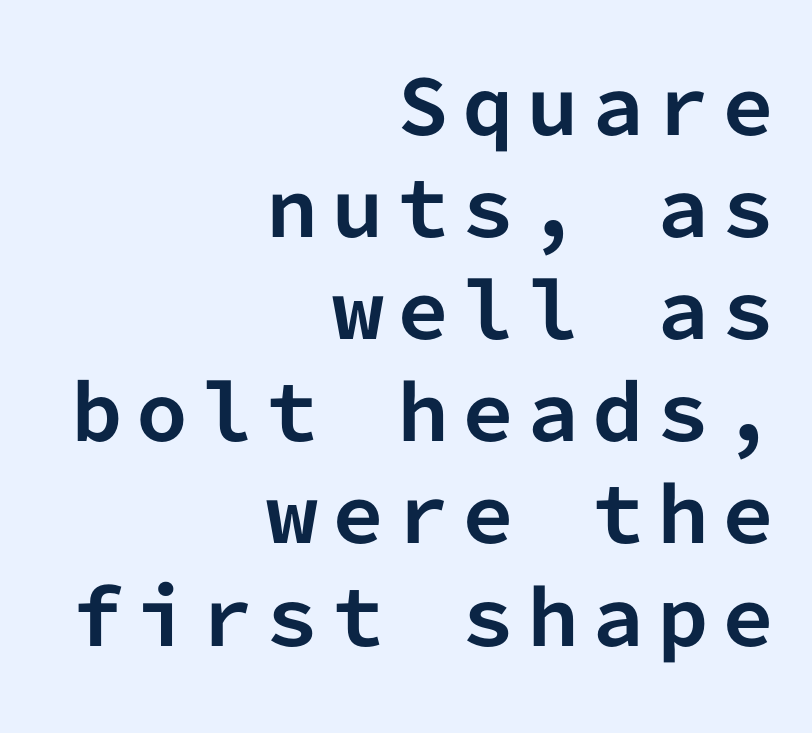
Q: Is the text bold? A: Yes.
Q: Is the text italic (slanted)? A: No, it is upright.
Q: Is the typeface a serif or a sans-serif typeface? A: Sans-serif.
Q: Is the text underlined? A: No.
Q: How is the paragraph aligned? A: Right-aligned.
Q: Is the spacing between lines tight, normal or loose? A: Normal.
Q: Width (condensed, normal, or wide)? A: Normal.
Q: Stroke contrast? A: Low.
Q: x-height? A: Medium.
Q: Monospaced? A: Yes.
